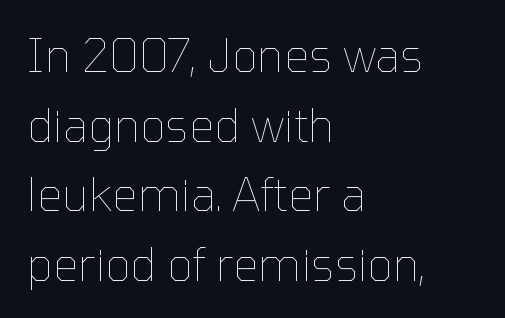
The image shows 45 px thin type, upright; set left-aligned, normal line spacing (1.55x), normal letter spacing, not underlined; low stroke contrast and a medium x-height.
